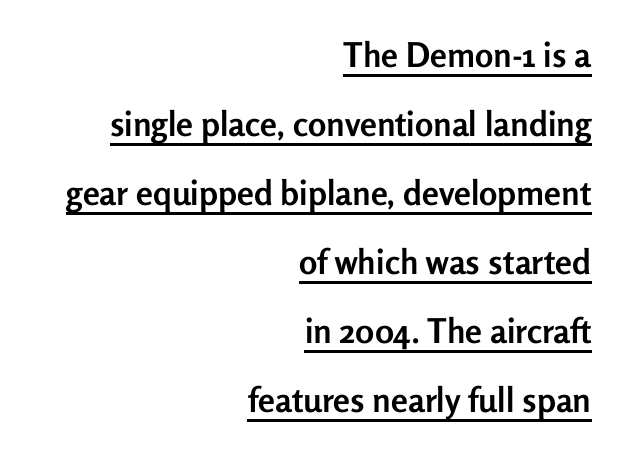
Q: Is the text bold? A: Yes.
Q: Is the text italic (slanted)? A: No, it is upright.
Q: Is the typeface a serif or a sans-serif typeface? A: Sans-serif.
Q: Is the text underlined? A: Yes.
Q: How is the paragraph aligned? A: Right-aligned.
Q: Is the spacing between letters normal or unusually wide? A: Normal.
Q: Is the spacing between lines tight, normal or loose? A: Loose.
Q: Width (condensed, normal, or wide)? A: Normal.
Q: Stroke contrast? A: Low.
Q: x-height? A: Medium.
Q: Monospaced? A: No.
